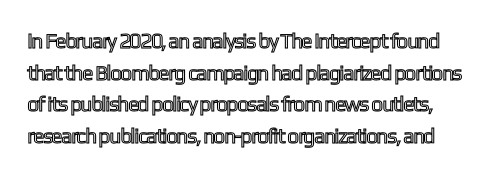
{"italic": "no", "underline": "no", "line_spacing": "normal", "line_spacing_ratio": 1.51, "letter_spacing": "normal", "letter_spacing_em": 0.0, "glyph_px": 21}
